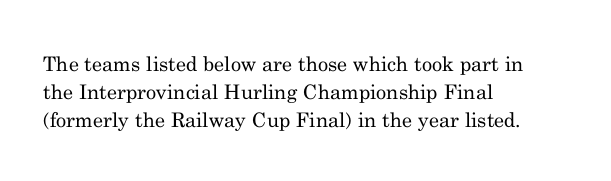
The image shows 20 px text type, upright; set left-aligned, normal line spacing (1.41x), normal letter spacing, not underlined.
